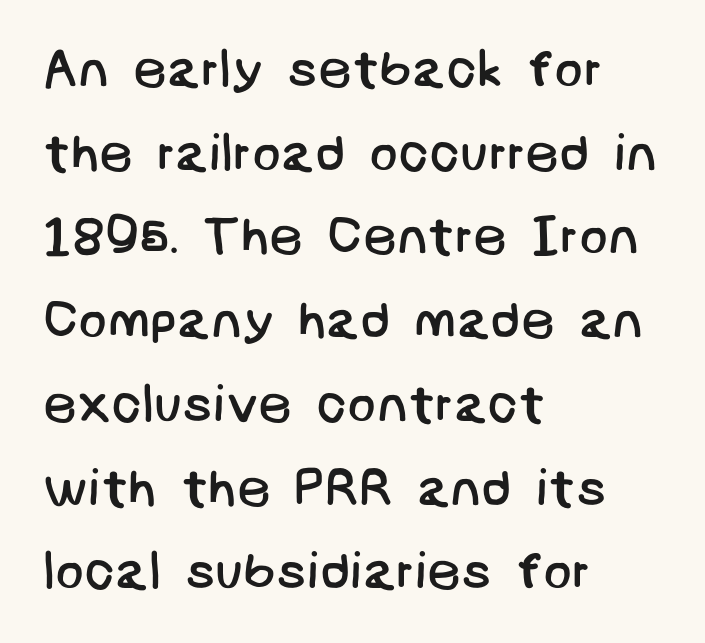
The image shows 53 px regular-weight sans-serif type; set left-aligned, normal line spacing (1.58x), normal letter spacing, not underlined; low stroke contrast and a large x-height.
